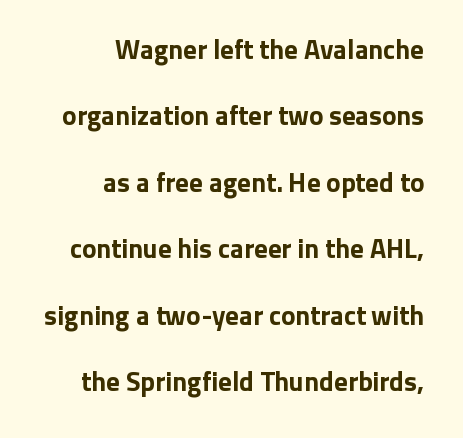
{"italic": "no", "bold": "yes", "underline": "no", "align": "right", "line_spacing": "loose", "line_spacing_ratio": 2.46, "letter_spacing": "normal", "letter_spacing_em": 0.0, "glyph_px": 27}
